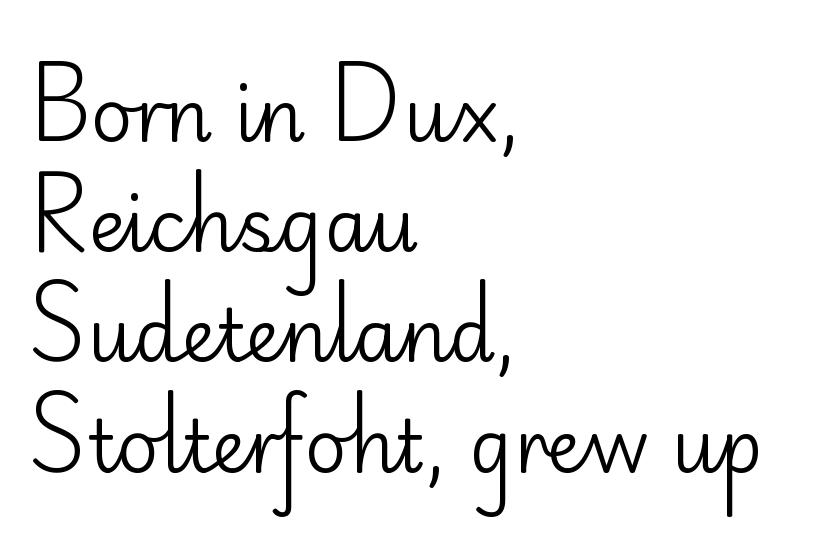
A roman cut, with each character standing at attention. How are the letters spaced? Ordinarily, with no added tracking. Every row of glyphs begins at an identical x-position on the left. The letters advance in unequal steps, a hallmark of proportional type.
